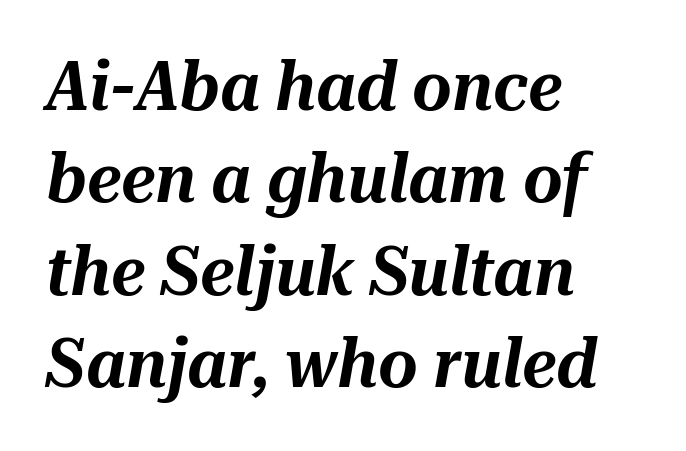
Q: Is the text italic (slanted)? A: Yes, it leans right by about 10 degrees.
Q: Is the text underlined? A: No.
Q: How is the paragraph aligned? A: Left-aligned.
Q: Is the spacing between letters normal or unusually wide? A: Normal.
Q: Is the spacing between lines tight, normal or loose? A: Normal.
Q: Width (condensed, normal, or wide)? A: Normal.
Q: Stroke contrast? A: Medium.
Q: x-height? A: Medium.
Q: Monospaced? A: No.
